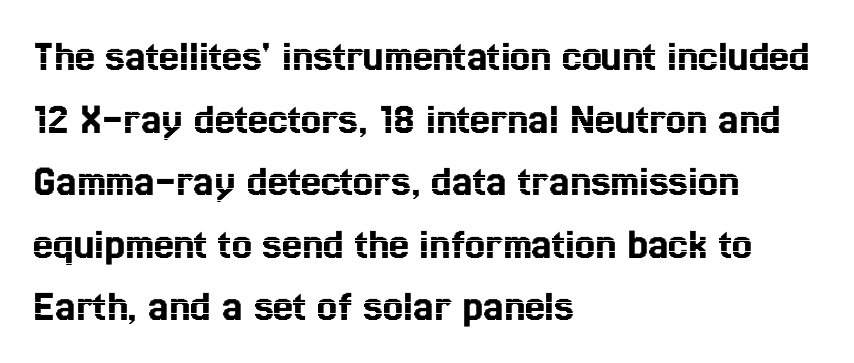
Q: Is the text italic (slanted)? A: No, it is upright.
Q: Is the text underlined? A: No.
Q: How is the paragraph aligned? A: Left-aligned.
Q: Is the spacing between letters normal or unusually wide? A: Normal.
Q: Is the spacing between lines tight, normal or loose? A: Normal.
Q: Width (condensed, normal, or wide)? A: Condensed.
Q: x-height? A: Medium.
Q: Monospaced? A: No.
